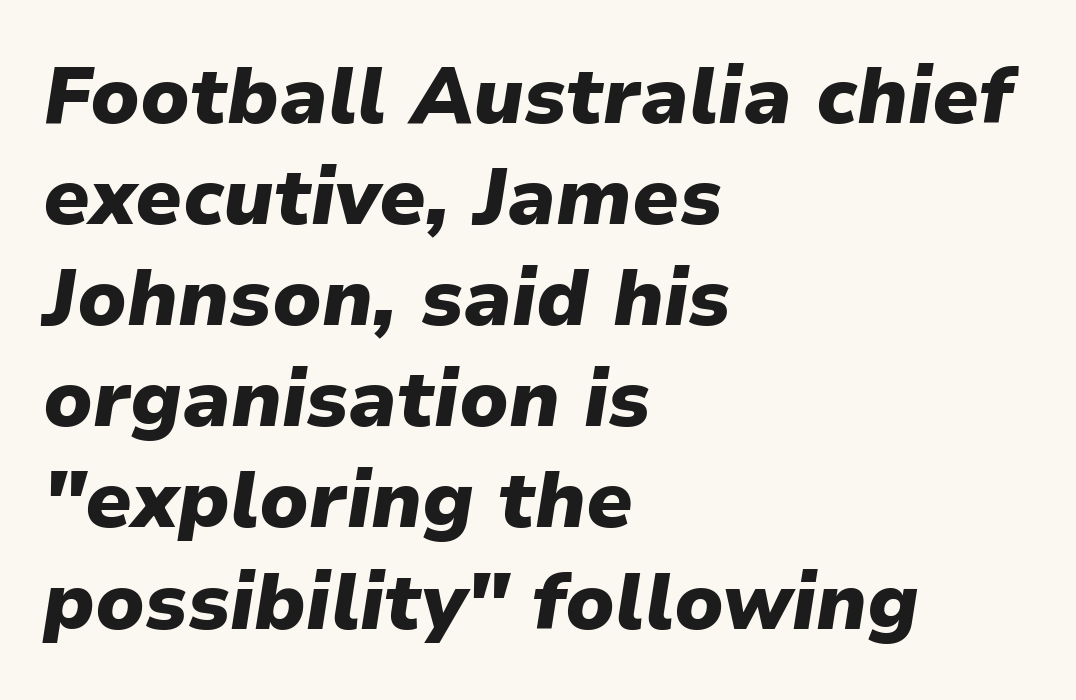
Q: Is the text bold? A: Yes.
Q: Is the text italic (slanted)? A: Yes, it leans right by about 9 degrees.
Q: Is the text underlined? A: No.
Q: How is the paragraph aligned? A: Left-aligned.
Q: Is the spacing between letters normal or unusually wide? A: Normal.
Q: Is the spacing between lines tight, normal or loose? A: Normal.
Q: Width (condensed, normal, or wide)? A: Normal.
Q: Stroke contrast? A: Low.
Q: x-height? A: Medium.
Q: Monospaced? A: No.
